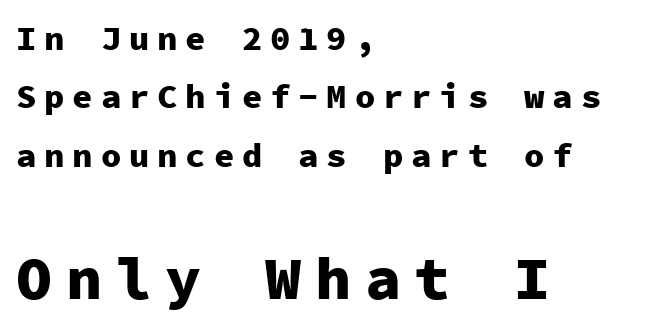
You could count columns in this text — the font is strictly monospaced. Every row of glyphs begins at an identical x-position on the left. Only glyphs here, with clear space below each row. The lettering holds an erect, upright posture throughout. Is the letter spacing exaggerated? Yes — the characters are pushed far apart.
